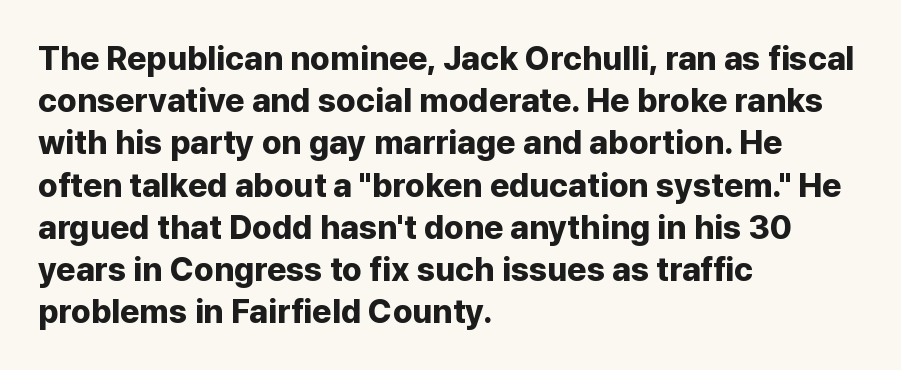
The image shows 33 px bold sans-serif type, upright; set left-aligned, normal line spacing (1.28x), normal letter spacing, not underlined; low stroke contrast and a medium x-height.
